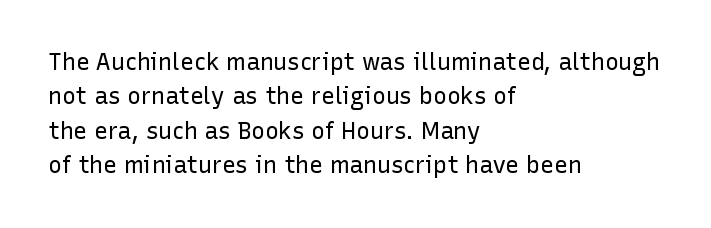
The image shows 23 px text type, upright; set left-aligned, normal line spacing (1.5x), normal letter spacing, not underlined.
